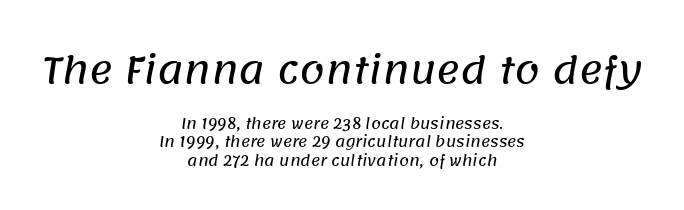
The image shows 36 px sans-serif type; set centered, normal line spacing (1.31x), normal letter spacing, not underlined; the first (top) block is 2.57x larger; low stroke contrast and a large x-height.
